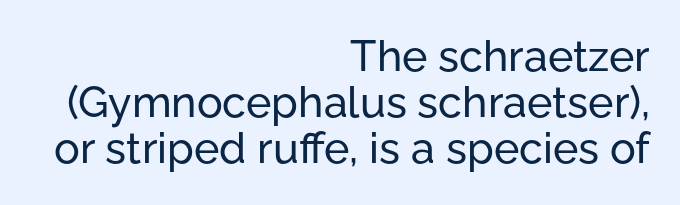
The image shows 43 px sans-serif type, upright; set right-aligned, tight line spacing (1.07x), normal letter spacing, not underlined; low stroke contrast and a medium x-height.
